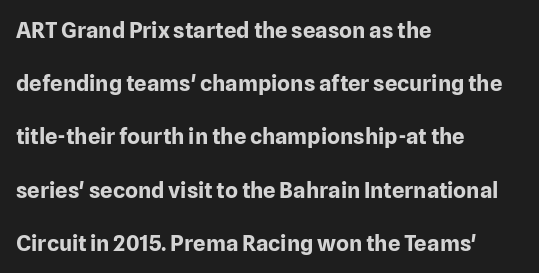
Q: Is the text bold? A: Yes.
Q: Is the text italic (slanted)? A: No, it is upright.
Q: Is the text underlined? A: No.
Q: How is the paragraph aligned? A: Left-aligned.
Q: Is the spacing between letters normal or unusually wide? A: Normal.
Q: Is the spacing between lines tight, normal or loose? A: Loose.
